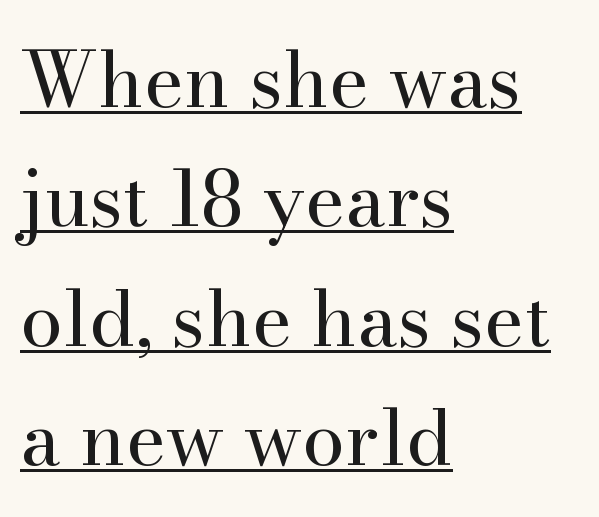
The image shows 77 px regular-weight serif type, upright; set left-aligned, normal line spacing (1.55x), normal letter spacing, underlined; high stroke contrast and a small x-height.
